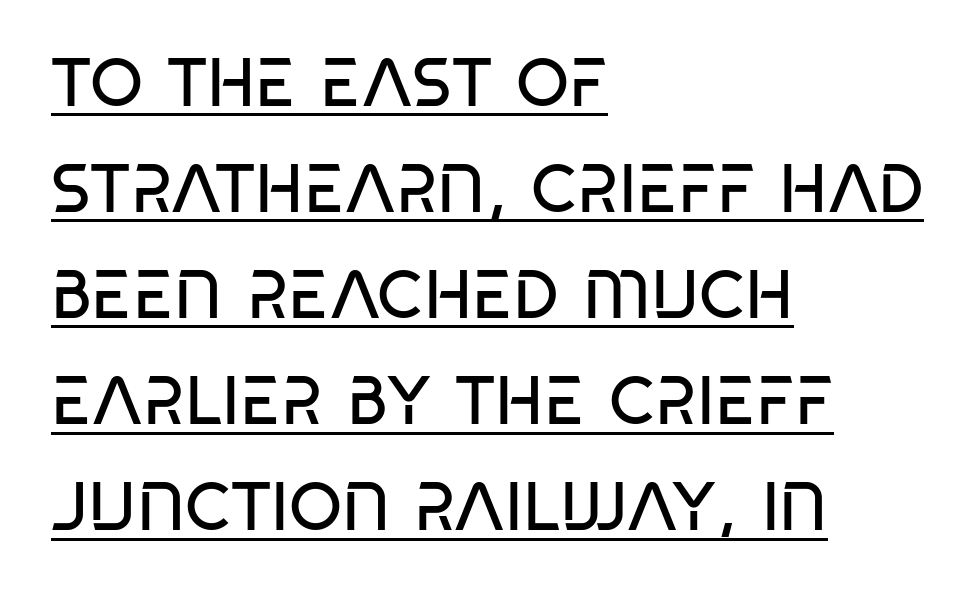
Caption: standard tracking, unaltered. Students, observe: this is what conventionally led text looks like. Beneath each row of characters lies a ruled line. The weight would be labelled regular, book, light, or lighter still. A sans-serif font was chosen for this passage. Is this a fixed-width face? No — the glyphs have proportional, varying widths.
